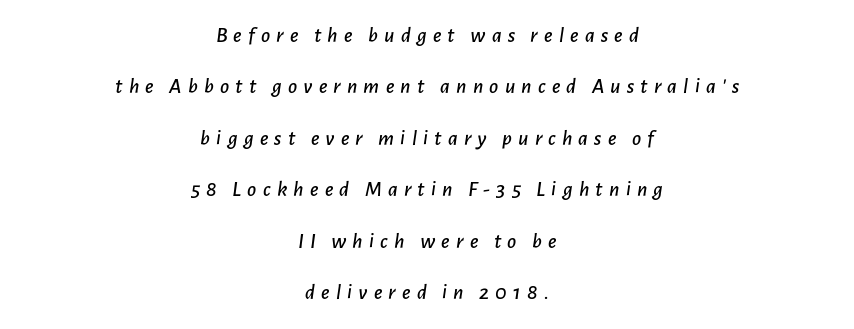
Q: Is the text italic (slanted)? A: Yes, it leans right by about 7 degrees.
Q: Is the text underlined? A: No.
Q: How is the paragraph aligned? A: Centered.
Q: Is the spacing between letters normal or unusually wide? A: Unusually wide.
Q: Is the spacing between lines tight, normal or loose? A: Loose.
